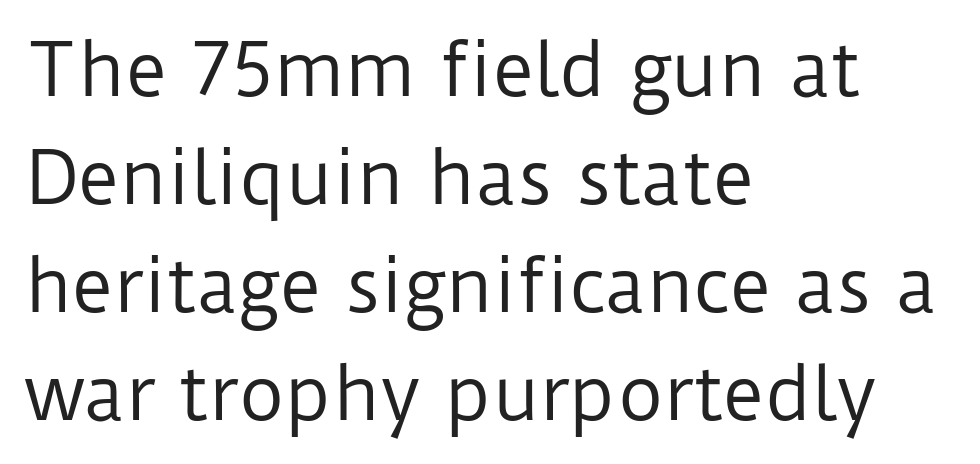
{"serif": "no", "italic": "no", "bold": "no", "weight": "regular", "width": "normal", "stroke_contrast": "low", "x_height": "medium", "monospaced": "no", "underline": "no", "align": "left", "line_spacing": "normal", "line_spacing_ratio": 1.52, "letter_spacing": "normal", "letter_spacing_em": 0.0, "glyph_px": 71}
